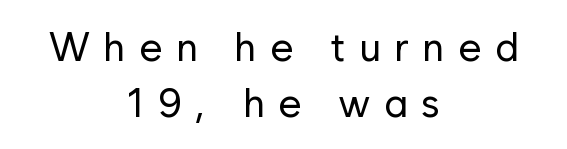
{"serif": "no", "italic": "no", "bold": "no", "weight": "regular", "width": "normal", "stroke_contrast": "low", "x_height": "medium", "monospaced": "no", "underline": "no", "align": "center", "line_spacing": "normal", "line_spacing_ratio": 1.4, "letter_spacing": "wide", "letter_spacing_em": 0.34, "glyph_px": 40}
